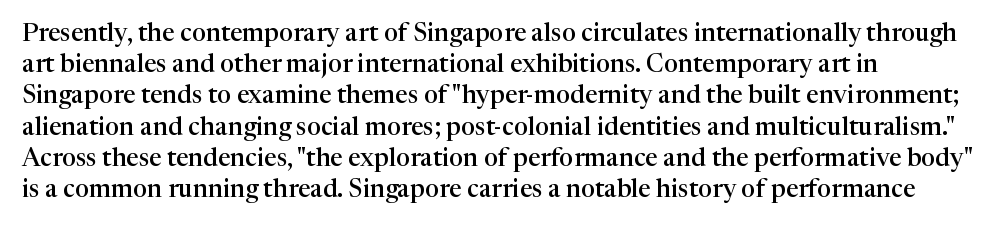
Q: Is the text bold? A: Semi-bold.
Q: Is the text italic (slanted)? A: No, it is upright.
Q: Is the text underlined? A: No.
Q: How is the paragraph aligned? A: Left-aligned.
Q: Is the spacing between letters normal or unusually wide? A: Normal.
Q: Is the spacing between lines tight, normal or loose? A: Normal.
